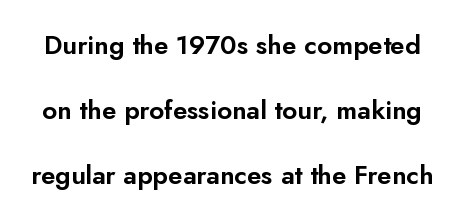
Compared with typical paragraphs, the rows here are farther apart. Bare-footed words on every line. Nobody touched the tracking dial on this one. Italic? Not at all — the glyphs are vertical.
